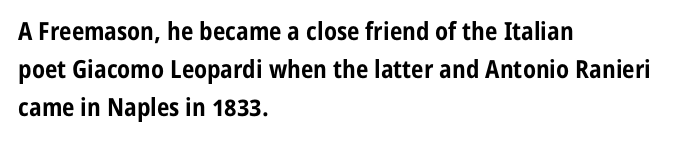
The image shows 25 px bold type, upright; set left-aligned, normal line spacing (1.52x), normal letter spacing, not underlined.
